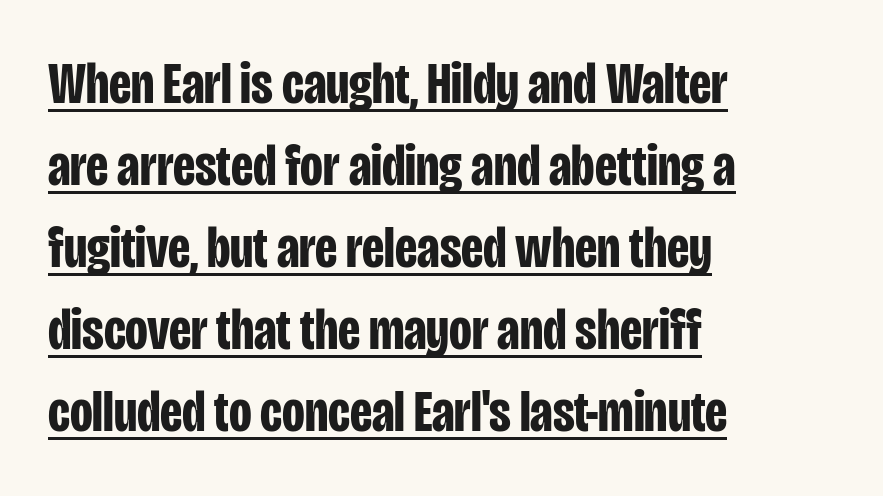
The image shows 59 px bold, condensed sans-serif type, upright; set left-aligned, normal line spacing (1.39x), normal letter spacing, underlined; low stroke contrast and a large x-height.
